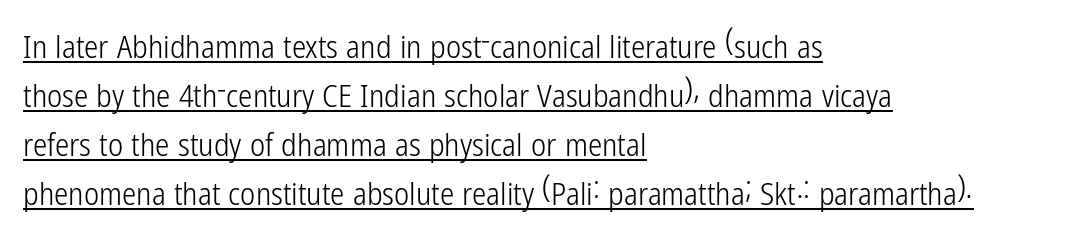
The image shows 32 px light, condensed sans-serif type, upright; set left-aligned, normal line spacing (1.53x), normal letter spacing, underlined; low stroke contrast and a medium x-height.
